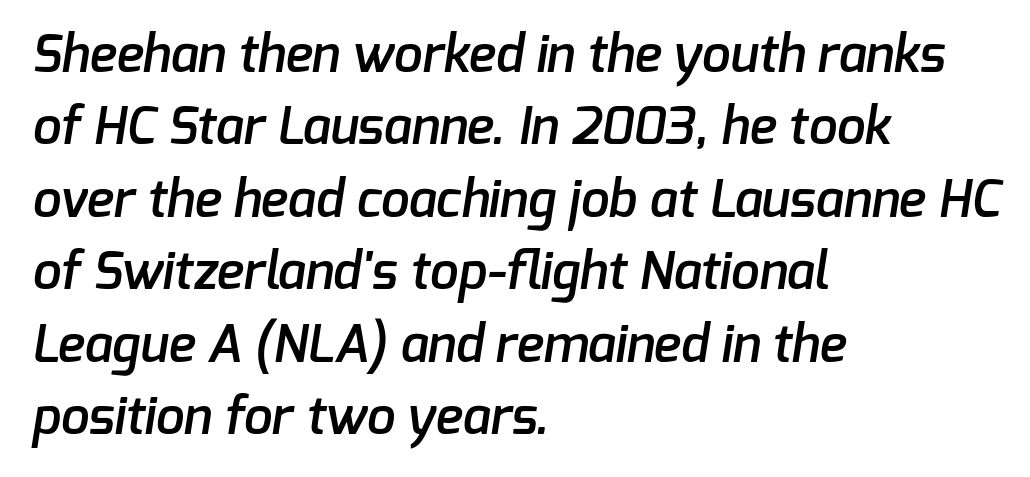
Q: Is the text bold? A: Semi-bold.
Q: Is the typeface a serif or a sans-serif typeface? A: Sans-serif.
Q: Is the text underlined? A: No.
Q: How is the paragraph aligned? A: Left-aligned.
Q: Is the spacing between letters normal or unusually wide? A: Normal.
Q: Is the spacing between lines tight, normal or loose? A: Normal.
Q: Width (condensed, normal, or wide)? A: Normal.
Q: Stroke contrast? A: Low.
Q: x-height? A: Medium.
Q: Monospaced? A: No.
